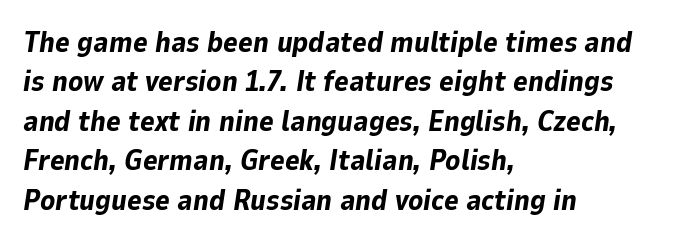
The image shows 28 px bold type, italic (leaning right); set left-aligned, normal line spacing (1.41x), normal letter spacing, not underlined; low stroke contrast and a medium x-height.
